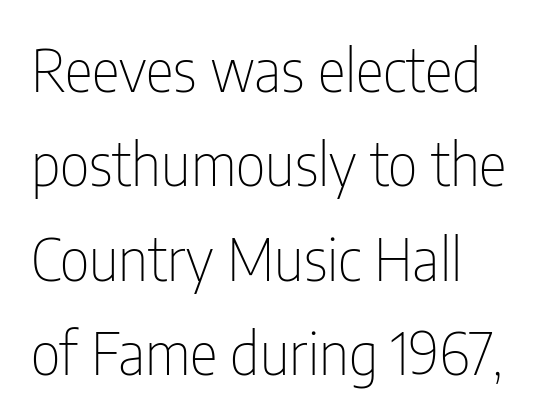
This sample uses plain, unmodified letter spacing. Whoever set this chose a conventional vertical rhythm. Is this a heavy cut? Hardly; it is regular or lighter. The type sits square on the baseline with zero lean. A clean baseline with only descenders dipping below it.
